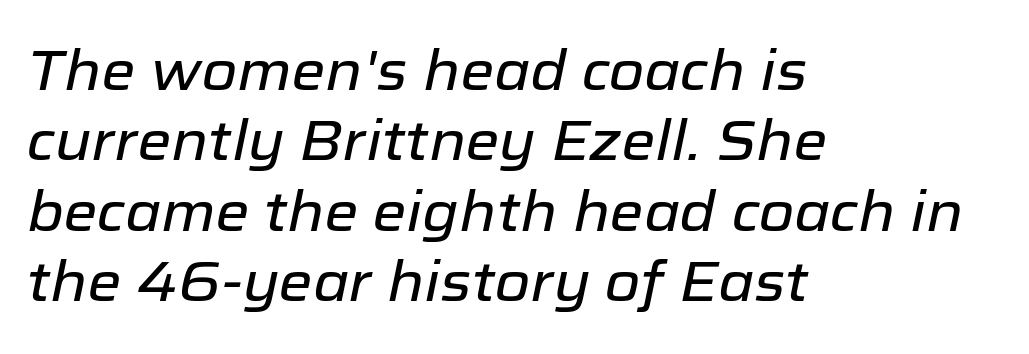
{"italic": "yes", "lean": "right", "slant_degrees": 12, "width": "normal", "stroke_contrast": "low", "x_height": "medium", "monospaced": "no", "underline": "no", "align": "left", "line_spacing": "normal", "line_spacing_ratio": 1.28, "letter_spacing": "normal", "letter_spacing_em": 0.0, "glyph_px": 55}
